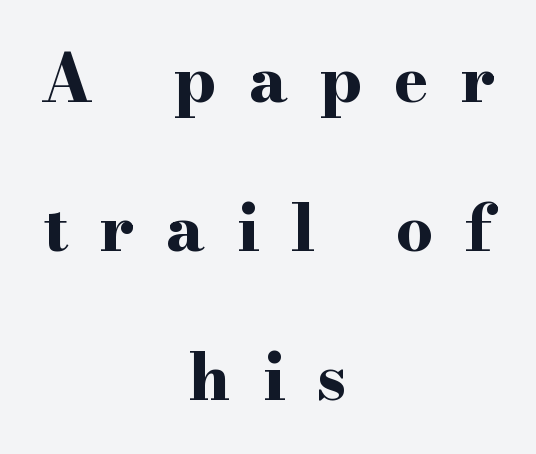
These words are printed bold, with thick strokes throughout. The glyphs in this specimen are seriffed. Upright lettering throughout. This sample has the flowing, uneven cadence of proportional lettering.
